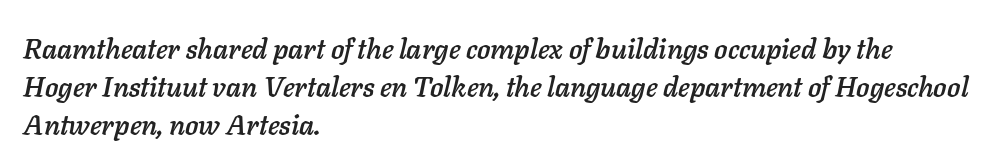
The image shows 28 px text type, italic (leaning right); set left-aligned, normal line spacing (1.36x), normal letter spacing, not underlined; low stroke contrast and a medium x-height.
